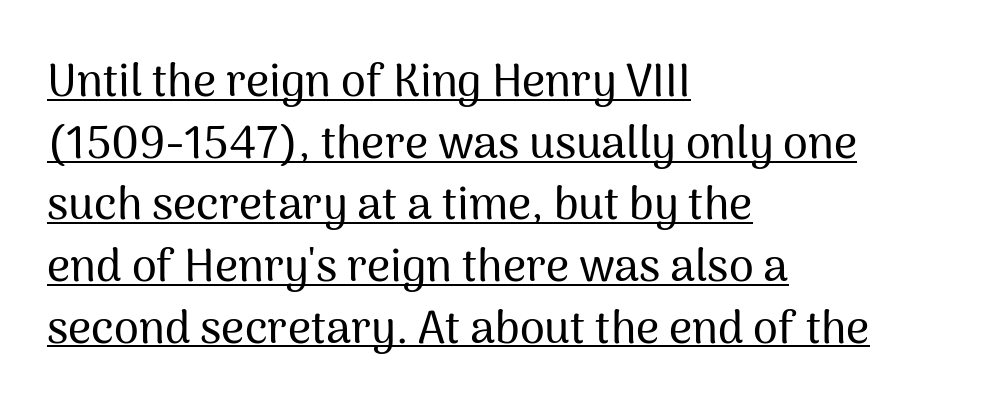
The rendering uses the underline text-decoration. You could not count columns in this text — the font is proportionally spaced. The passage is arranged the way most books set body copy — flush left. Summary of vertical rhythm: regular, with standard interline spacing. The rendering keeps characters at their native spacing.
